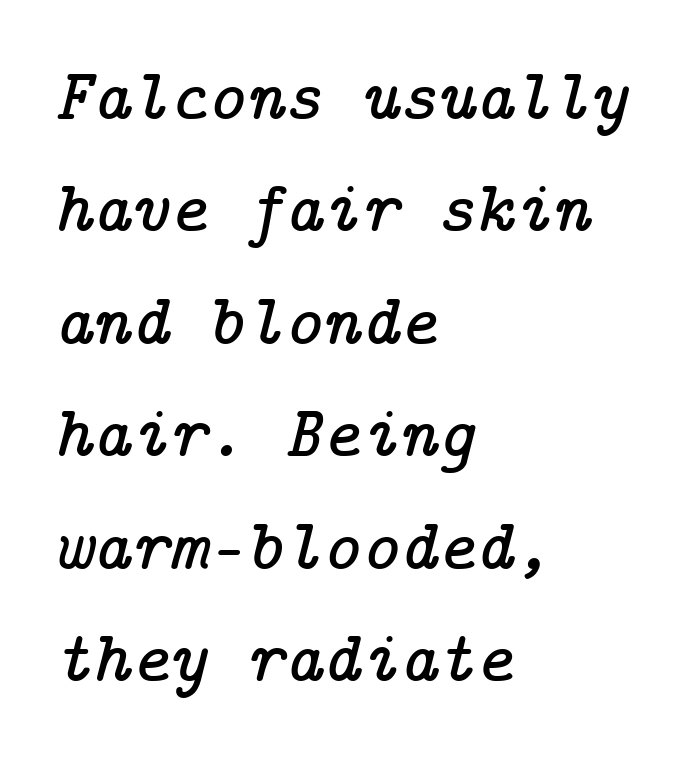
{"serif": "yes", "italic": "yes", "lean": "right", "slant_degrees": 14, "width": "normal", "stroke_contrast": "low", "x_height": "medium", "underline": "no", "align": "left", "line_spacing": "normal", "line_spacing_ratio": 1.54, "letter_spacing": "normal", "letter_spacing_em": 0.0, "glyph_px": 73}
